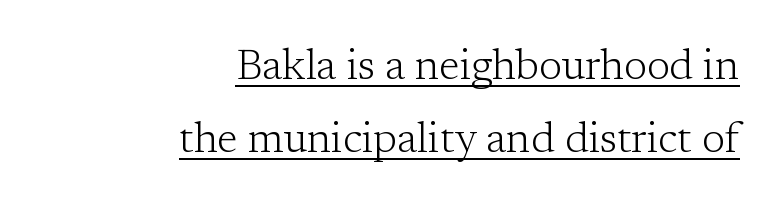
Q: Is the text bold? A: No.
Q: Is the text italic (slanted)? A: No, it is upright.
Q: Is the typeface a serif or a sans-serif typeface? A: Serif.
Q: Is the text underlined? A: Yes.
Q: How is the paragraph aligned? A: Right-aligned.
Q: Is the spacing between letters normal or unusually wide? A: Normal.
Q: Width (condensed, normal, or wide)? A: Normal.
Q: Stroke contrast? A: Low.
Q: x-height? A: Medium.
Q: Monospaced? A: No.
